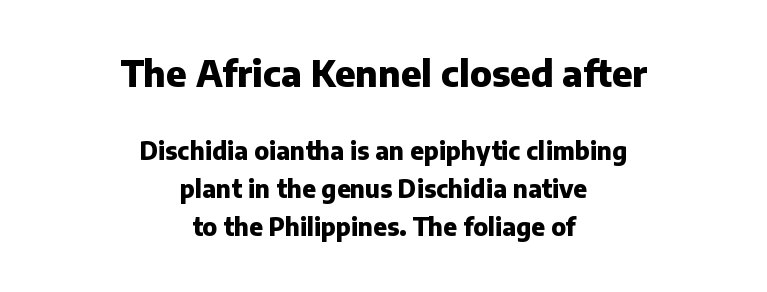
{"serif": "no", "italic": "no", "bold": "yes", "weight": "heavy", "width": "normal", "stroke_contrast": "low", "x_height": "medium", "monospaced": "no", "underline": "no", "align": "center", "line_spacing": "normal", "line_spacing_ratio": 1.59, "letter_spacing": "normal", "letter_spacing_em": 0.0, "larger_block": "first", "size_ratio": 1.5, "glyph_px": 36}
